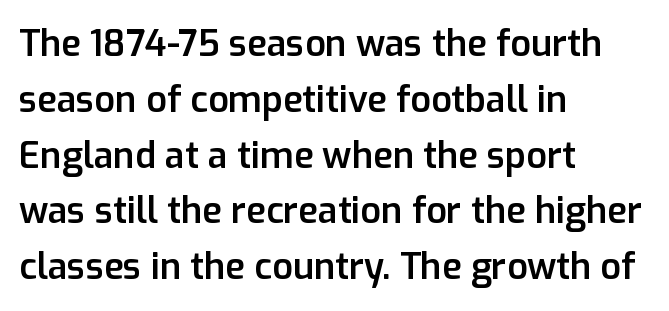
The image shows 36 px semibold sans-serif type, upright; set left-aligned, normal line spacing (1.55x), normal letter spacing, not underlined; low stroke contrast and a medium x-height.
